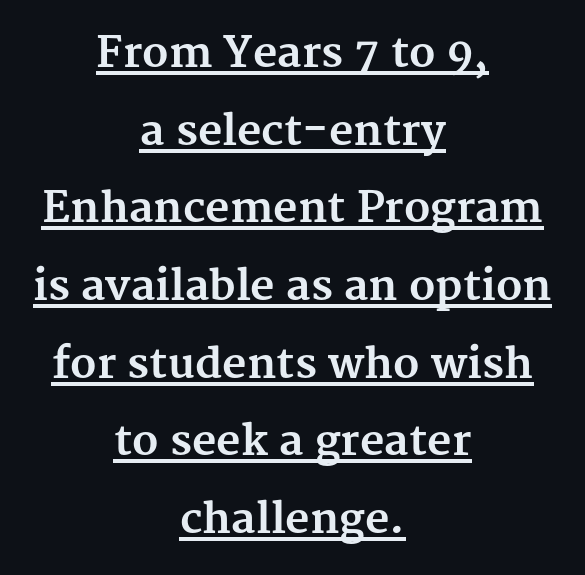
{"serif": "yes", "italic": "no", "bold": "yes", "weight": "bold", "width": "normal", "stroke_contrast": "medium", "x_height": "medium", "monospaced": "no", "underline": "yes", "align": "center", "line_spacing_ratio": 1.85, "letter_spacing": "normal", "letter_spacing_em": 0.0, "glyph_px": 42}
